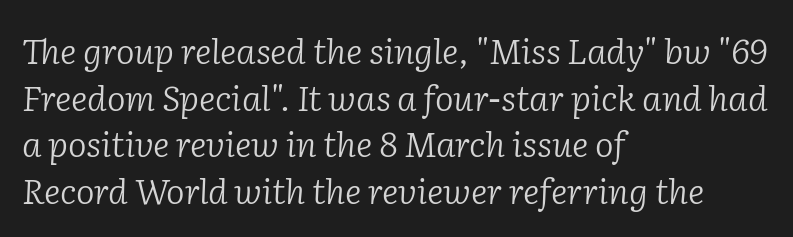
The image shows 35 px light serif type, italic (leaning right); set left-aligned, normal line spacing (1.33x), normal letter spacing, not underlined; low stroke contrast and a medium x-height.
